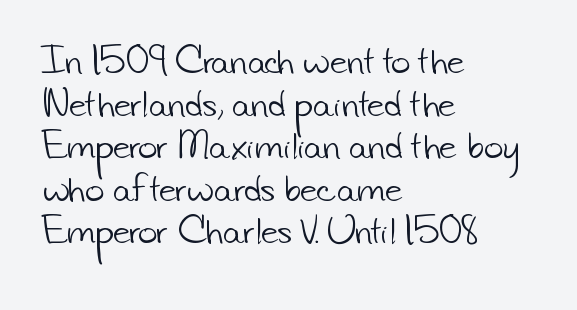
Check where the strokes stop: nothing finishes them off — pure sans. Heaviness? Minimal to ordinary, like unemphasized prose. Horizontal alignment here is leftward, the default for most running prose. Decoration check: the copy has no underline. Is this a fixed-width face? No — the glyphs have proportional, varying widths.
